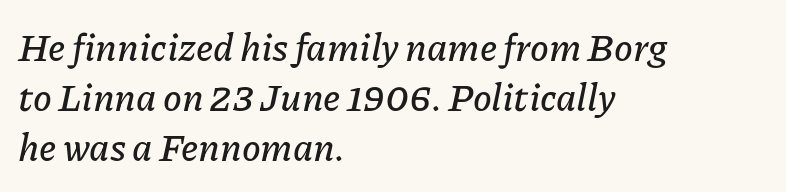
Q: Is the text italic (slanted)? A: Yes, it leans right by about 11 degrees.
Q: Is the text underlined? A: No.
Q: How is the paragraph aligned? A: Left-aligned.
Q: Is the spacing between letters normal or unusually wide? A: Normal.
Q: Is the spacing between lines tight, normal or loose? A: Normal.
Q: Width (condensed, normal, or wide)? A: Normal.
Q: Stroke contrast? A: Low.
Q: x-height? A: Medium.
Q: Monospaced? A: No.
